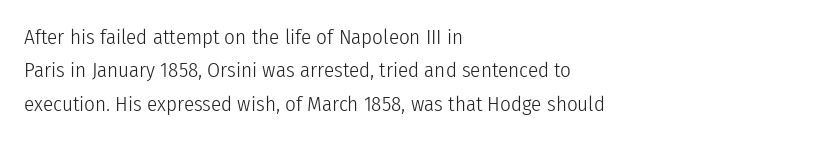
The image shows 21 px text type, upright; set left-aligned, normal line spacing (1.59x), normal letter spacing, not underlined.
